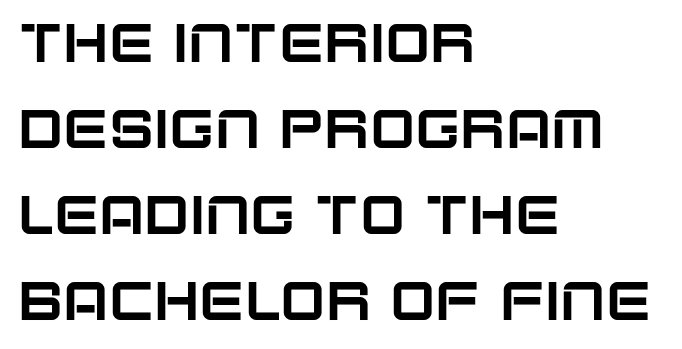
In terms of letterspacing, this is plain default setting. Quick note: not italic, upright. Layout note: lines flush left. Varying glyph widths throughout — classic text-font behaviour. Note: no serifs on the glyphs.
